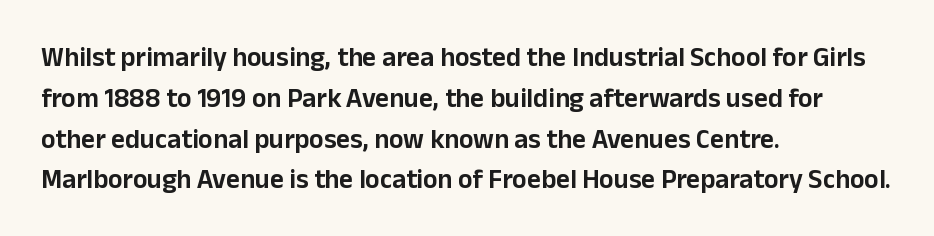
The image shows 27 px text type, upright; set left-aligned, normal line spacing (1.51x), normal letter spacing, not underlined.
